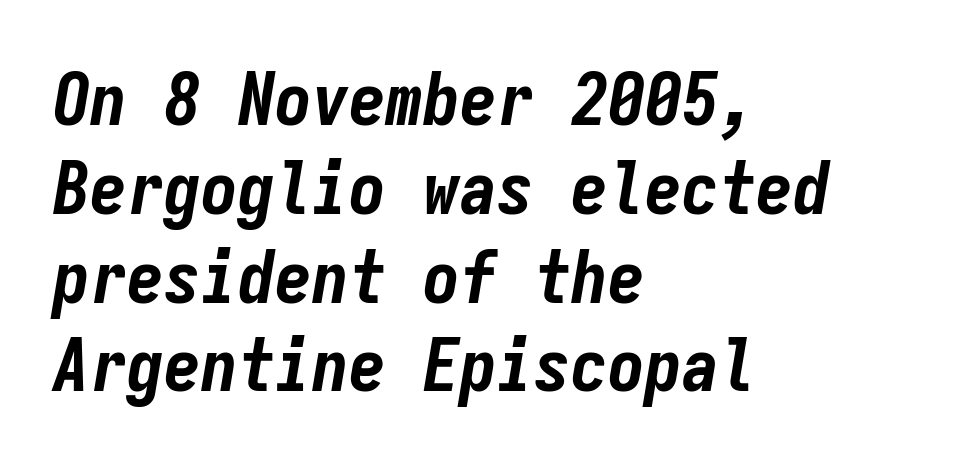
The image shows 74 px bold, condensed type, italic (leaning right), monospaced; set left-aligned, line spacing 1.2x, normal letter spacing, not underlined; low stroke contrast and a medium x-height.
